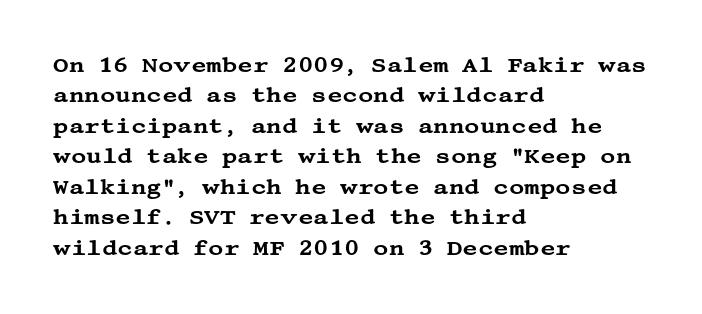
The image shows 21 px text type, upright; set left-aligned, normal line spacing (1.45x), normal letter spacing, not underlined.
